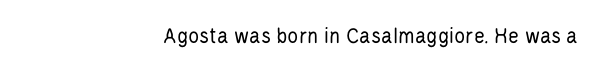
The image shows 23 px text type, upright; set normal letter spacing, not underlined.
